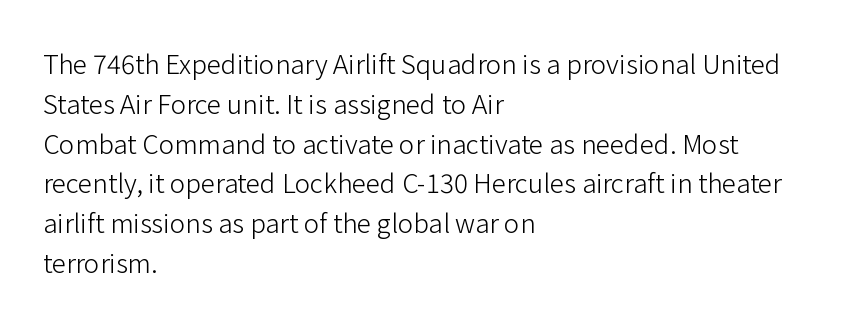
Q: Is the text bold? A: No.
Q: Is the text italic (slanted)? A: No, it is upright.
Q: Is the text underlined? A: No.
Q: How is the paragraph aligned? A: Left-aligned.
Q: Is the spacing between letters normal or unusually wide? A: Normal.
Q: Is the spacing between lines tight, normal or loose? A: Normal.
